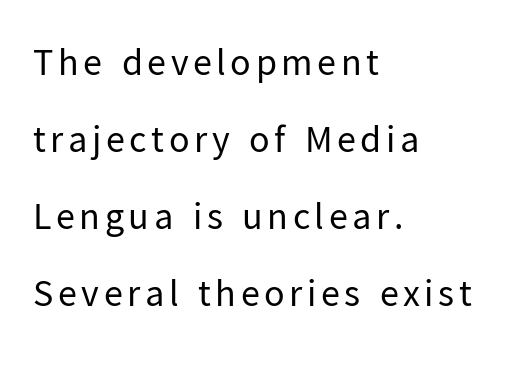
{"serif": "no", "italic": "no", "bold": "no", "weight": "regular", "width": "normal", "stroke_contrast": "low", "x_height": "medium", "monospaced": "no", "underline": "no", "align": "left", "line_spacing": "loose", "line_spacing_ratio": 2.03, "glyph_px": 38}
